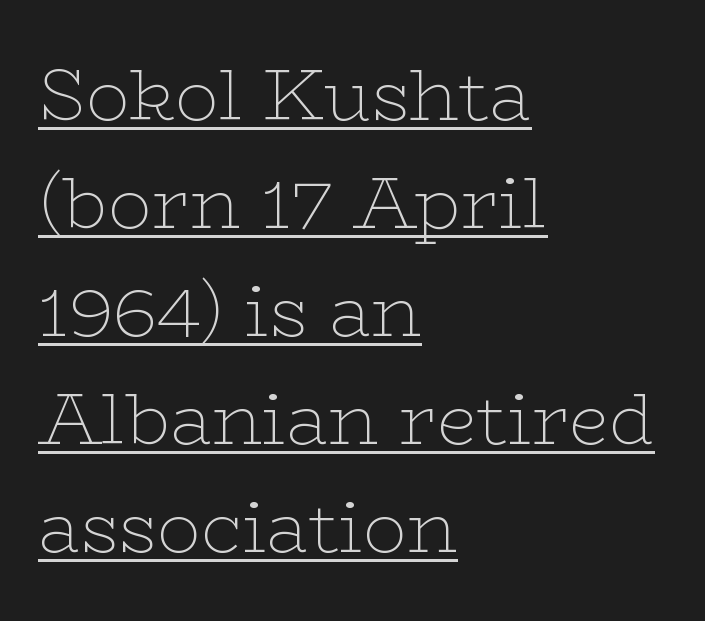
The image shows 72 px thin, wide serif type, upright; set left-aligned, normal line spacing (1.5x), normal letter spacing, underlined; low stroke contrast and a medium x-height.
